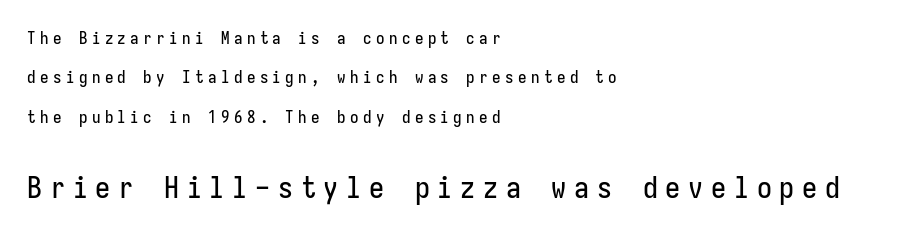
The image shows 30 px condensed sans-serif type, upright; set left-aligned, loose line spacing (2.32x), unusually wide letter spacing (+0.26 em), not underlined; the second (bottom) block is 1.76x larger; low stroke contrast and a medium x-height.
